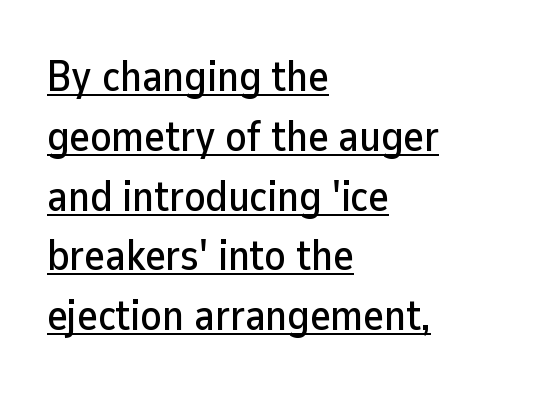
The image shows 43 px sans-serif type, upright; set left-aligned, normal line spacing (1.39x), normal letter spacing, underlined; low stroke contrast and a medium x-height.
